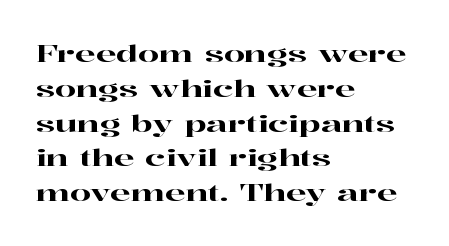
This sample keeps an unexceptional amount of space between lines. These lines keep a tight, regular rhythm from letter to letter. Every stem runs plumb, perpendicular to the baseline. Reading down the block, your eye returns to a fixed left position each line. The string is rendered with underlining switched off.
